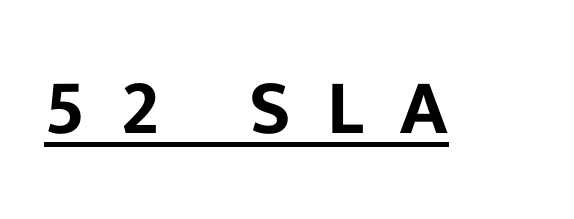
The image shows 78 px sans-serif type, upright; set unusually wide letter spacing (+0.46 em), underlined; low stroke contrast and a medium x-height.
